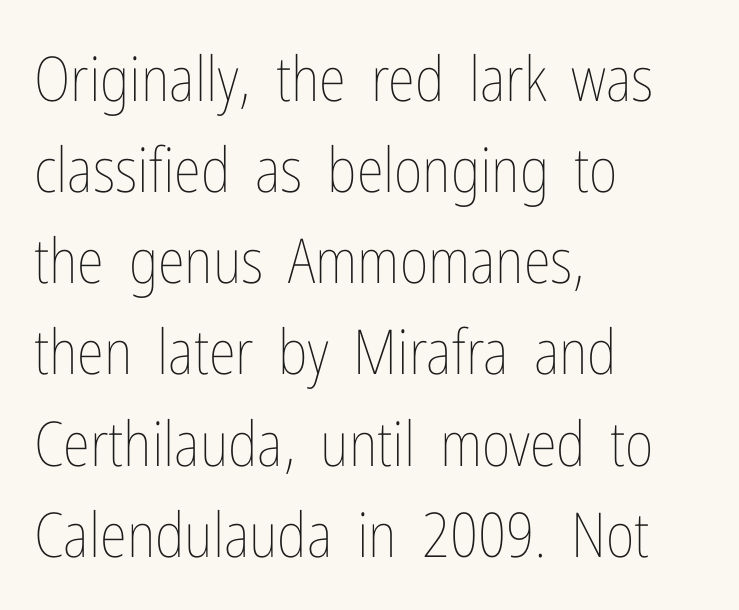
The image shows 62 px thin, condensed type, upright; set left-aligned, normal line spacing (1.47x), normal letter spacing, not underlined; low stroke contrast and a medium x-height.
